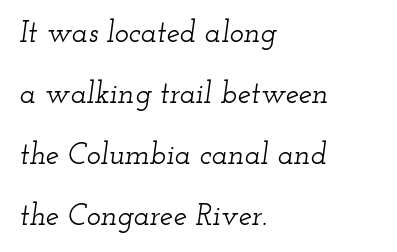
The image shows 30 px wide serif type, italic (leaning right); set left-aligned, loose line spacing (2.03x), normal letter spacing, not underlined; low stroke contrast and a small x-height.
